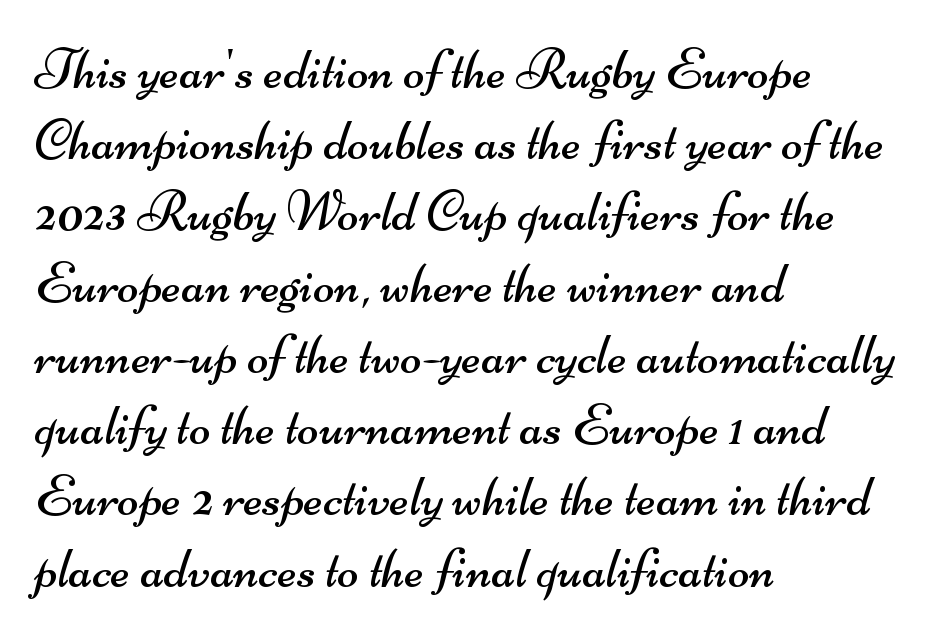
Q: Is the text bold? A: No.
Q: Is the typeface a serif or a sans-serif typeface? A: Sans-serif.
Q: Is the text underlined? A: No.
Q: How is the paragraph aligned? A: Left-aligned.
Q: Is the spacing between letters normal or unusually wide? A: Normal.
Q: Is the spacing between lines tight, normal or loose? A: Normal.
Q: Width (condensed, normal, or wide)? A: Wide.
Q: Stroke contrast? A: Medium.
Q: x-height? A: Small.
Q: Monospaced? A: No.
